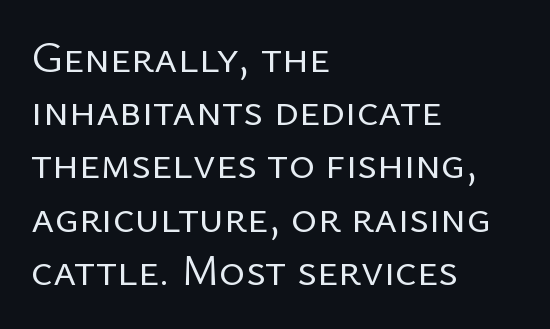
Q: Is the text bold? A: No.
Q: Is the text italic (slanted)? A: No, it is upright.
Q: Is the typeface a serif or a sans-serif typeface? A: Sans-serif.
Q: Is the text underlined? A: No.
Q: How is the paragraph aligned? A: Left-aligned.
Q: Is the spacing between letters normal or unusually wide? A: Normal.
Q: Width (condensed, normal, or wide)? A: Normal.
Q: Stroke contrast? A: Low.
Q: x-height? A: Medium.
Q: Monospaced? A: No.
